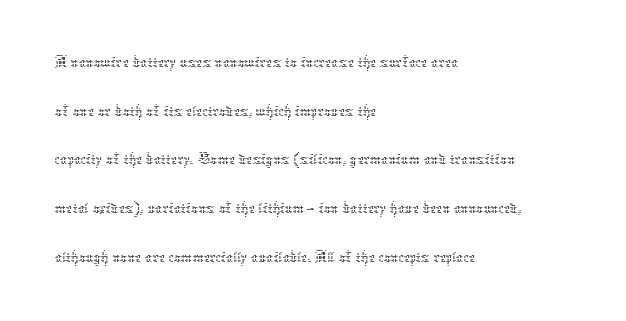
Q: Is the text bold? A: No.
Q: Is the text italic (slanted)? A: No, it is upright.
Q: Is the text underlined? A: No.
Q: How is the paragraph aligned? A: Left-aligned.
Q: Is the spacing between letters normal or unusually wide? A: Normal.
Q: Is the spacing between lines tight, normal or loose? A: Normal.
Q: Width (condensed, normal, or wide)? A: Normal.
Q: Stroke contrast? A: Low.
Q: x-height? A: Medium.
Q: Monospaced? A: No.
